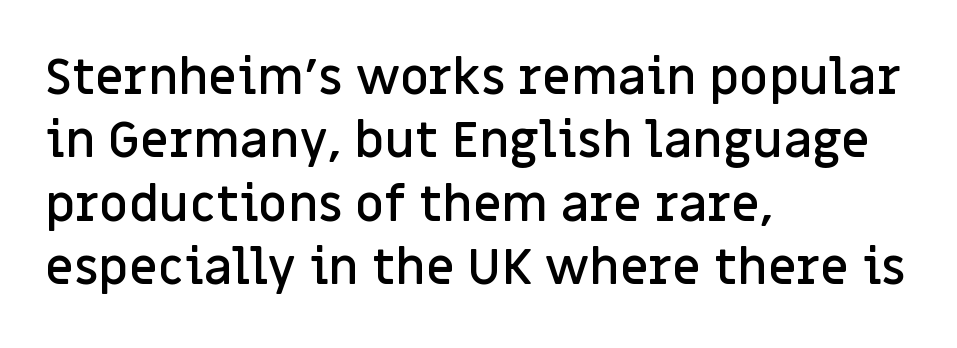
One-word summary of the alignment: left. In terms of weight, the rendering is demibold, just under bold. These lines are rendered in a variable-pitch font. Line spacing here is normal. The specimen reads as upright at a glance.
